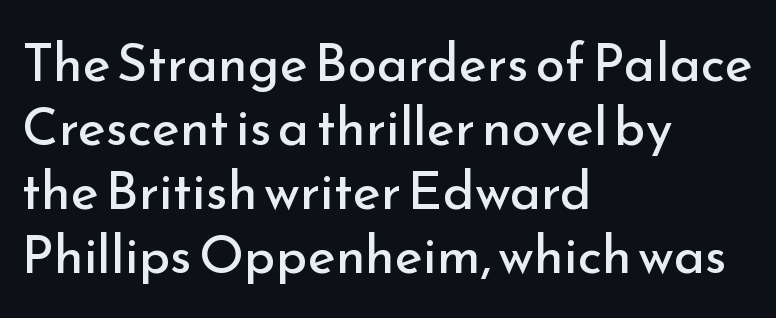
Q: Is the text bold? A: No.
Q: Is the text italic (slanted)? A: No, it is upright.
Q: Is the typeface a serif or a sans-serif typeface? A: Sans-serif.
Q: Is the text underlined? A: No.
Q: How is the paragraph aligned? A: Left-aligned.
Q: Is the spacing between letters normal or unusually wide? A: Normal.
Q: Width (condensed, normal, or wide)? A: Normal.
Q: Stroke contrast? A: Low.
Q: x-height? A: Small.
Q: Monospaced? A: No.
